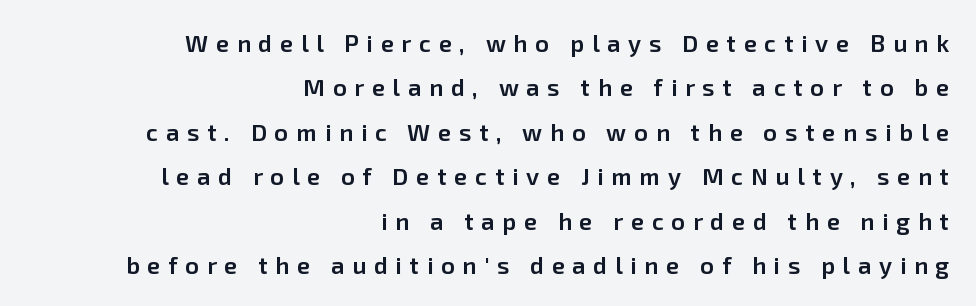
A fair bit of extra ink — the face is semibold, not bold. The glyphs are unaccompanied by any horizontal stroke below them. Spacing between characters has been opened up far beyond the box default. Alignment: flush right. It's the straight-up-and-down kind of type.
